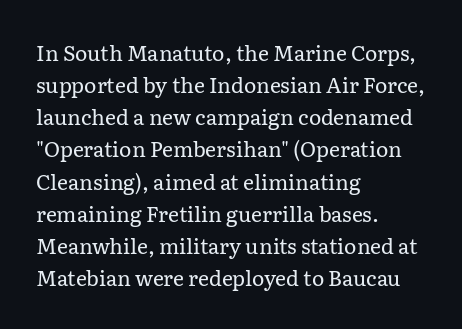
Is the block centered? No — it sits flush against the left margin. Honestly, the row spacing looks completely unremarkable. Check under the words: just untouched page. Ascenders rise straight up at ninety degrees. Nobody touched the tracking dial on this one.
